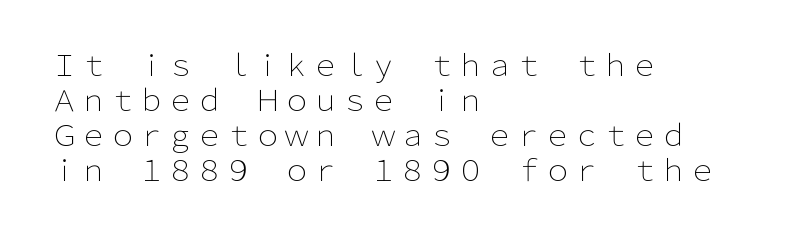
{"serif": "no", "italic": "no", "bold": "no", "weight": "light", "width": "normal", "stroke_contrast": "low", "x_height": "medium", "monospaced": "no", "underline": "no", "align": "left", "line_spacing_ratio": 1.21, "letter_spacing": "normal", "letter_spacing_em": 0.0, "glyph_px": 29}
